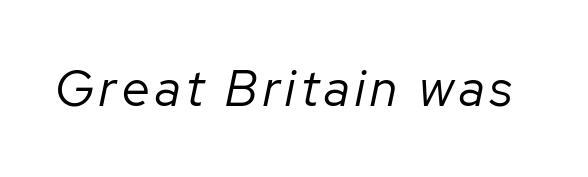
{"italic": "yes", "lean": "right", "slant_degrees": 12, "bold": "no", "weight": "regular", "width": "normal", "stroke_contrast": "low", "x_height": "medium", "monospaced": "no", "underline": "no", "glyph_px": 50}
